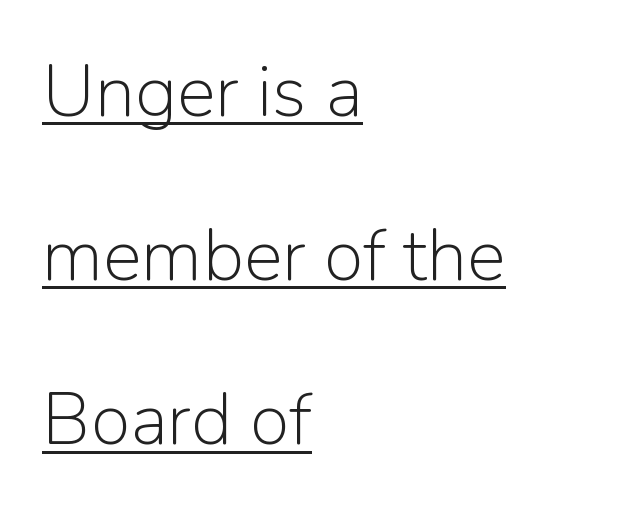
{"serif": "no", "italic": "no", "bold": "no", "weight": "light", "width": "normal", "stroke_contrast": "low", "x_height": "medium", "monospaced": "no", "underline": "yes", "align": "left", "line_spacing": "loose", "line_spacing_ratio": 2.25, "letter_spacing": "normal", "letter_spacing_em": 0.0, "glyph_px": 73}
